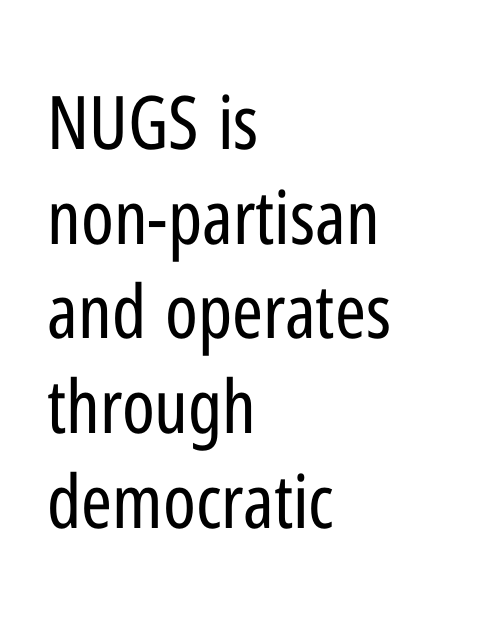
Q: Is the text bold? A: No.
Q: Is the text italic (slanted)? A: No, it is upright.
Q: Is the typeface a serif or a sans-serif typeface? A: Sans-serif.
Q: Is the text underlined? A: No.
Q: How is the paragraph aligned? A: Left-aligned.
Q: Is the spacing between letters normal or unusually wide? A: Normal.
Q: Is the spacing between lines tight, normal or loose? A: Normal.
Q: Width (condensed, normal, or wide)? A: Condensed.
Q: Stroke contrast? A: Low.
Q: x-height? A: Medium.
Q: Monospaced? A: No.
